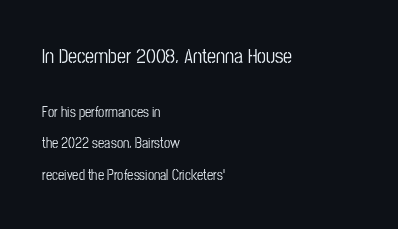
Q: Is the text italic (slanted)? A: No, it is upright.
Q: Is the text underlined? A: No.
Q: How is the paragraph aligned? A: Left-aligned.
Q: Is the spacing between letters normal or unusually wide? A: Normal.
Q: Is the spacing between lines tight, normal or loose? A: Loose.
Q: Which block of text is set in a larger size, the first (top) or the second (bottom)? A: The first (top) one.
